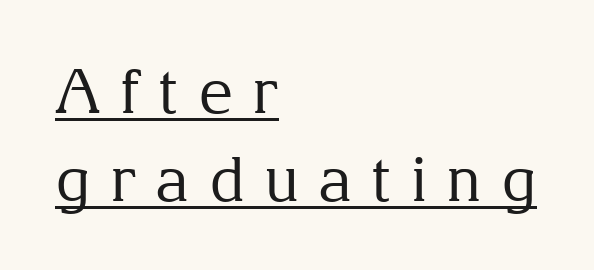
The image shows 61 px regular-weight serif type, upright; set left-aligned, normal line spacing (1.45x), unusually wide letter spacing (+0.31 em), underlined; medium stroke contrast and a medium x-height.
